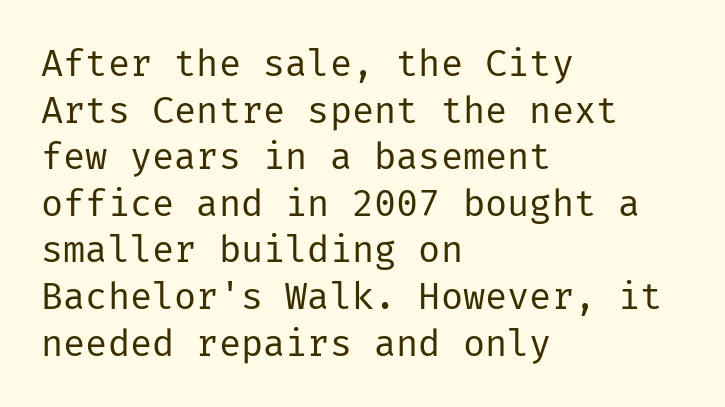
The image shows 37 px regular-weight sans-serif type, upright; set left-aligned, normal line spacing (1.26x), normal letter spacing, not underlined; low stroke contrast and a medium x-height.
